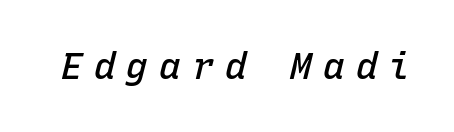
Check under the words: just untouched page. Every character here occupies the same horizontal width, giving the sample a typewriter-like rhythm. These lines were composed using italics. These lines have a slow, spaced-out rhythm from letter to letter. This is the in-between weight designers call semibold or demi.
